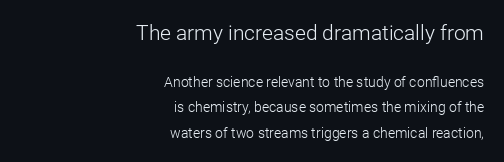
The image shows 21 px text type, upright; set right-aligned, line spacing 1.79x, normal letter spacing, not underlined; the first (top) block is 1.5x larger.
